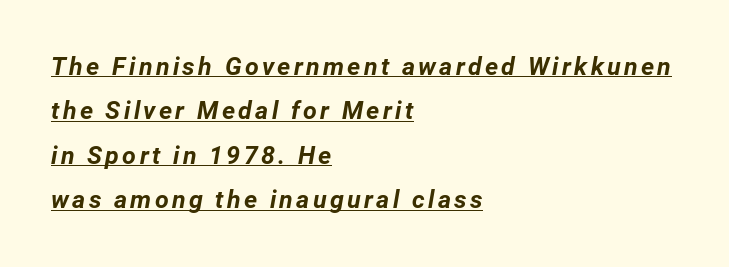
The image shows 25 px bold type, italic (leaning right); set left-aligned, line spacing 1.78x, underlined.
